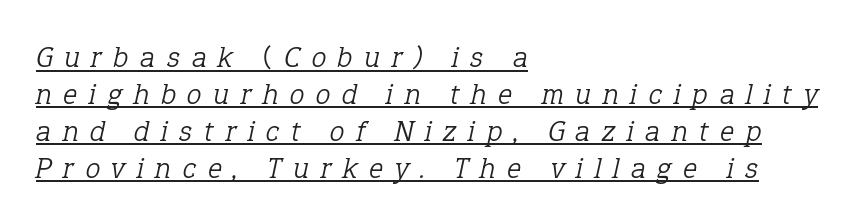
Caption: face not bold, strokes unweighted. Loose tracking; the words dissolve into strings of separated letters. Check where the strokes stop: tiny serifs finish them off. Decoration check: the copy is underlined. The axis of the letterforms is tilted away from vertical. This sample has the flowing, uneven cadence of proportional lettering.
